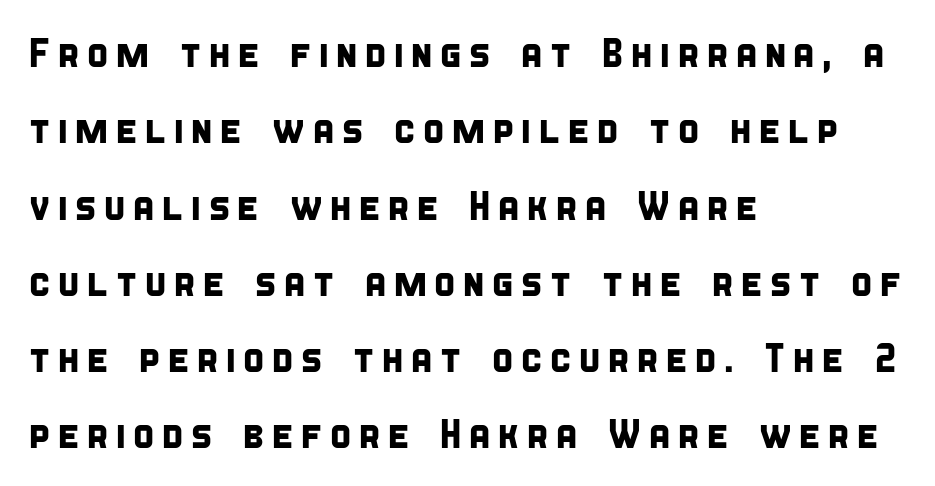
A typesetter would call this proportional, since set widths differ per character. The glyphs are unaccompanied by any horizontal stroke below them. The passage is arranged the way most books set body copy — flush left. Regarding serifs, this sample does without them.
